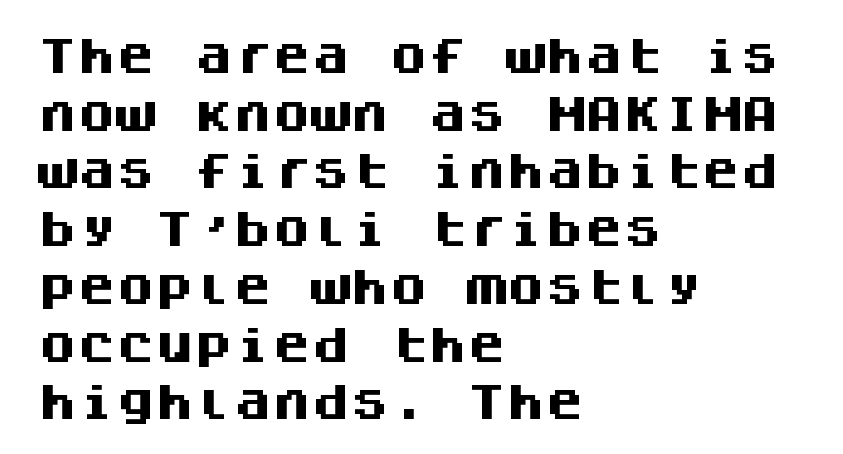
The image shows 39 px heavy sans-serif type, upright, monospaced; set left-aligned, normal line spacing (1.48x), normal letter spacing, not underlined; medium stroke contrast and a large x-height.
